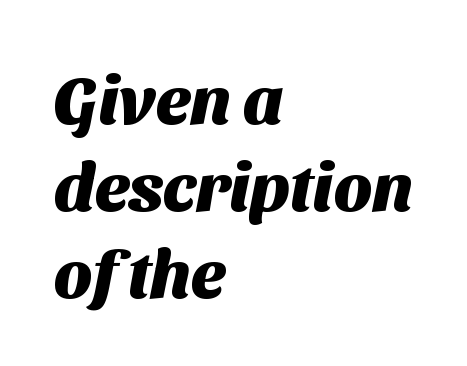
Typographic density is high because the face is bold. Vertically, the passage feels balanced, rows spaced as you'd expect. Horizontally, the lines are justified to the leading edge only. This sample has the flowing, uneven cadence of proportional lettering. Compared with typical body copy, the letter spacing here is the same.
